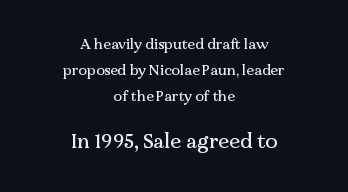
{"italic": "no", "underline": "no", "align": "center", "line_spacing_ratio": 1.86, "letter_spacing": "normal", "letter_spacing_em": 0.0, "larger_block": "second", "size_ratio": 1.43, "glyph_px": 20}
